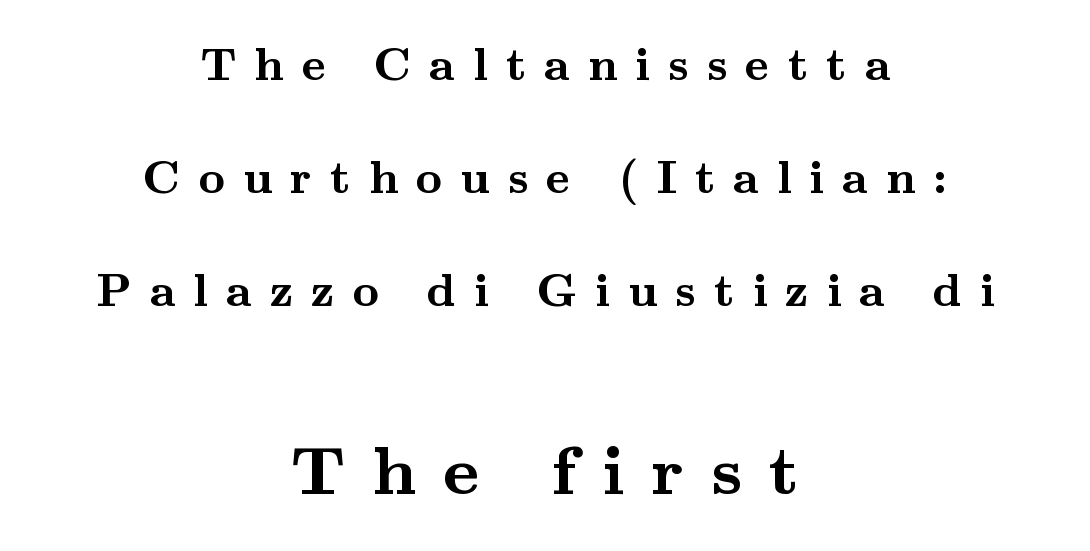
A student would call this center alignment; a typographer would say set centered. These lines are rendered in a variable-pitch font. The letters carry serifs — small finishing strokes at the ends of their stems. In terms of weight, the rendering is a true, heavy bold. Notice the wide empty band between every row — that's loose leading.
